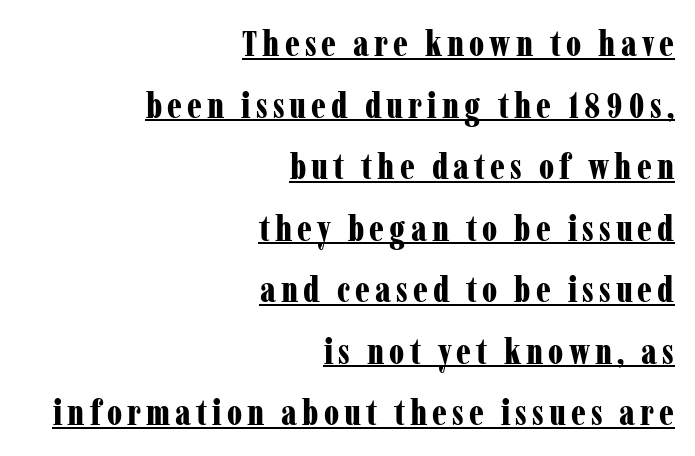
Q: Is the text bold? A: Yes.
Q: Is the text italic (slanted)? A: No, it is upright.
Q: Is the typeface a serif or a sans-serif typeface? A: Serif.
Q: Is the text underlined? A: Yes.
Q: How is the paragraph aligned? A: Right-aligned.
Q: Width (condensed, normal, or wide)? A: Condensed.
Q: Stroke contrast? A: Low.
Q: x-height? A: Medium.
Q: Monospaced? A: No.
